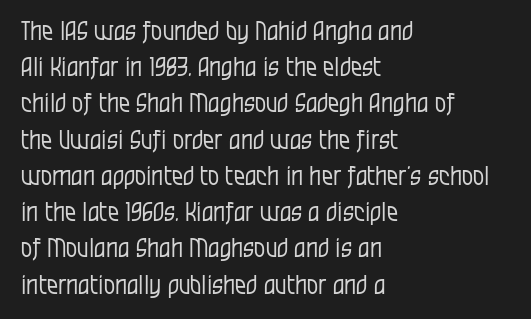
{"italic": "no", "bold": "no", "underline": "no", "align": "left", "line_spacing": "normal", "line_spacing_ratio": 1.45, "letter_spacing": "normal", "letter_spacing_em": 0.0, "glyph_px": 25}
